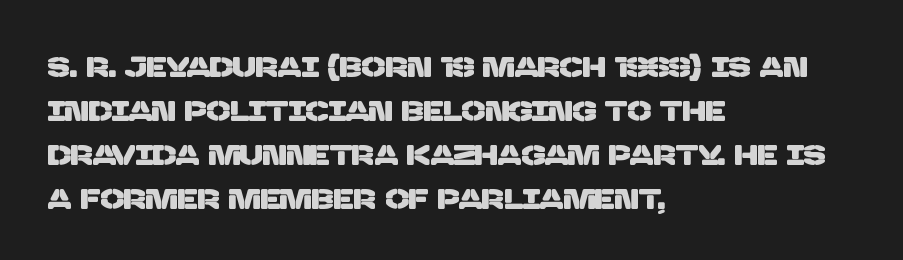
In terms of letterspacing, this is plain default setting. Words float on clear page, feet unadorned. Does the type have serifs? No, each stem ends abruptly. The passage shown is typed in a proportional face where columns would drift.
